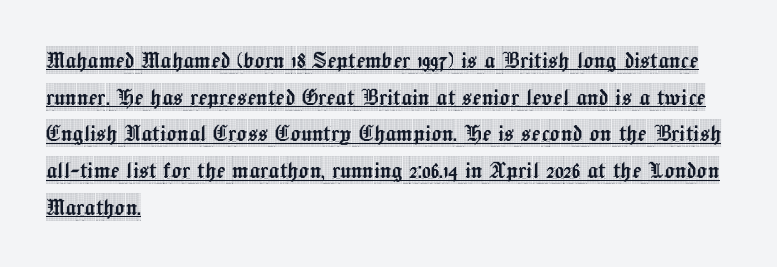
Designer's note — italics off, roman on. If you drew a ruler down the left edge, every line would touch it. This sample uses plain, unmodified letter spacing. Somebody hit Ctrl+U on this one — the words are underlined. Vertical spacing — default.
